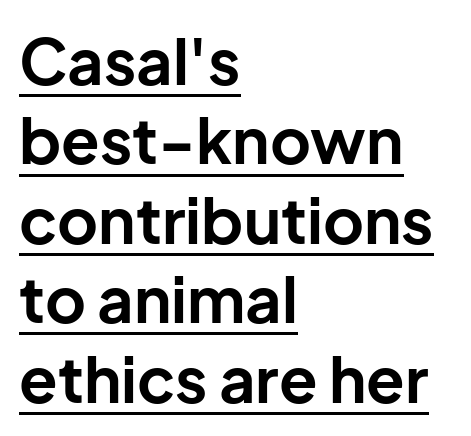
The image shows 63 px bold sans-serif type, upright; set left-aligned, normal line spacing (1.26x), normal letter spacing, underlined; low stroke contrast and a medium x-height.
